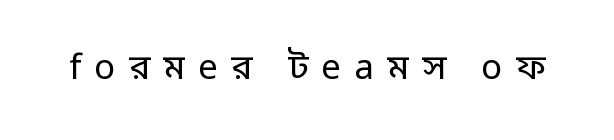
The image shows 35 px regular-weight sans-serif type, upright; set unusually wide letter spacing (+0.38 em), not underlined; low stroke contrast and a medium x-height.
